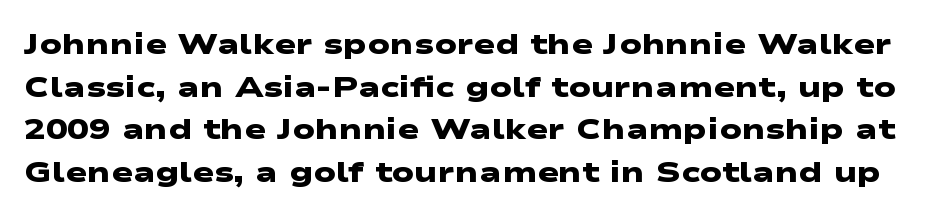
The image shows 29 px heavy, wide sans-serif type; set normal line spacing (1.47x), normal letter spacing, not underlined; low stroke contrast and a medium x-height.
